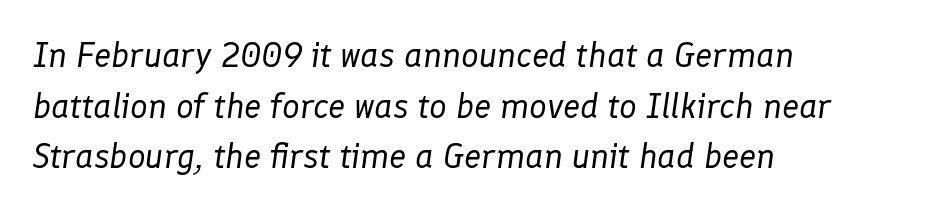
{"italic": "yes", "lean": "right", "slant_degrees": 8, "bold": "no", "weight": "regular", "width": "normal", "stroke_contrast": "low", "x_height": "medium", "monospaced": "no", "underline": "no", "align": "left", "line_spacing": "normal", "line_spacing_ratio": 1.45, "letter_spacing": "normal", "letter_spacing_em": 0.0, "glyph_px": 35}
